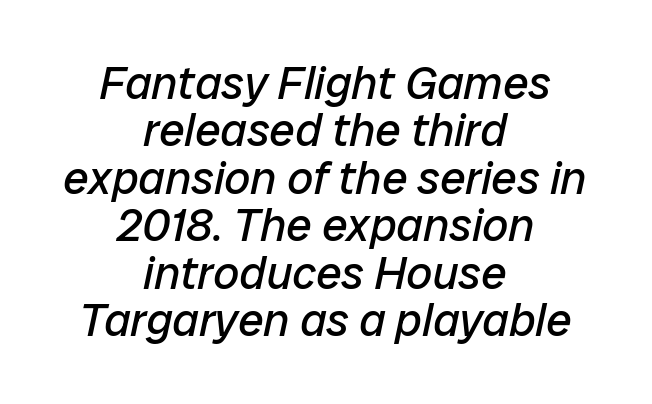
Caption: standard tracking, unaltered. You could not count columns in this text — the font is proportionally spaced. The characters are drawn with everyday or finer stroke widths. The setting favours the middle, as headings and verse often do. The axis of the letterforms is tilted away from vertical.
